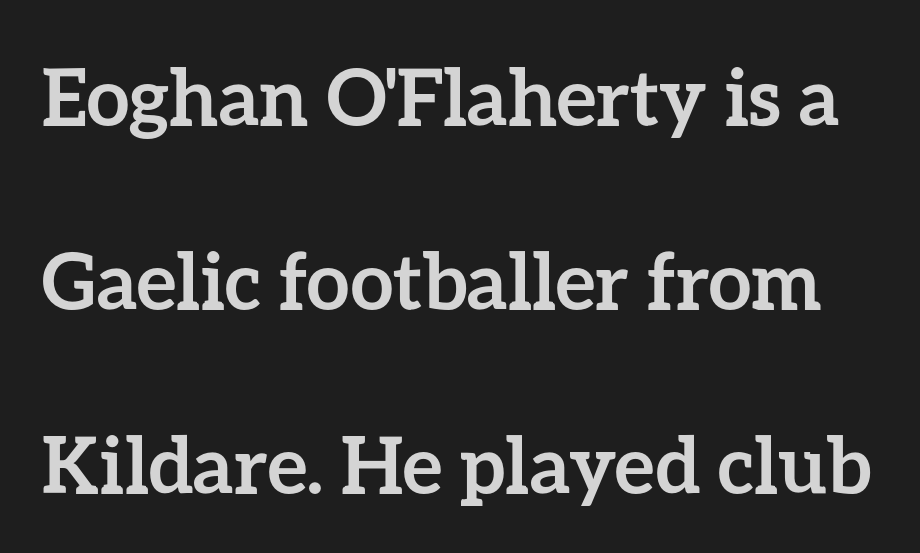
Thick stems and heavy bowls — unmistakably bold. Ascenders rise straight up at ninety degrees. Summary of vertical rhythm: relaxed, with wide interline spacing. The specimen omits any rule beneath the text block's lines. Spacing verdict: proportional, widths tailored to each character.
